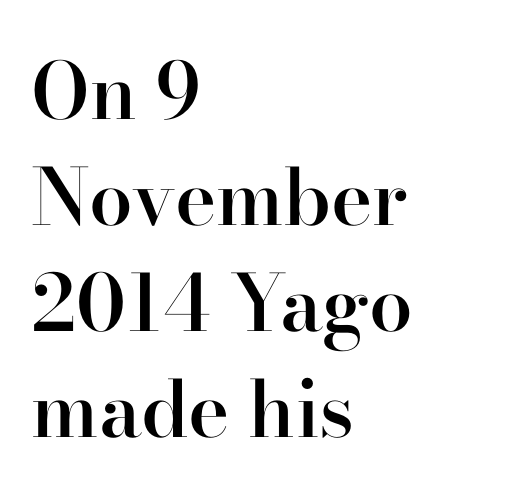
Q: Is the text bold? A: Semi-bold.
Q: Is the text italic (slanted)? A: No, it is upright.
Q: Is the typeface a serif or a sans-serif typeface? A: Serif.
Q: Is the text underlined? A: No.
Q: How is the paragraph aligned? A: Left-aligned.
Q: Is the spacing between letters normal or unusually wide? A: Normal.
Q: Is the spacing between lines tight, normal or loose? A: Normal.
Q: Width (condensed, normal, or wide)? A: Normal.
Q: Stroke contrast? A: High.
Q: x-height? A: Small.
Q: Monospaced? A: No.
